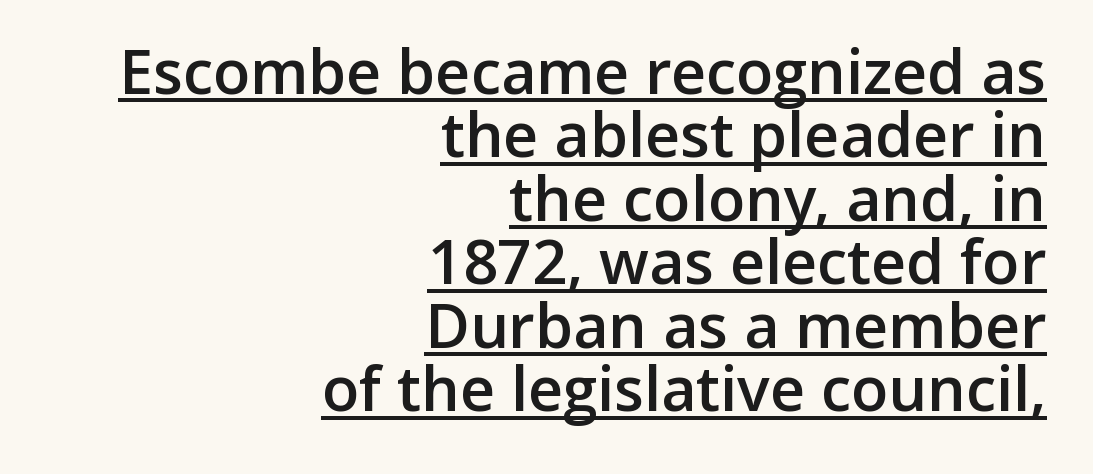
Q: Is the text bold? A: Semi-bold.
Q: Is the text italic (slanted)? A: No, it is upright.
Q: Is the typeface a serif or a sans-serif typeface? A: Sans-serif.
Q: Is the text underlined? A: Yes.
Q: How is the paragraph aligned? A: Right-aligned.
Q: Is the spacing between letters normal or unusually wide? A: Normal.
Q: Is the spacing between lines tight, normal or loose? A: Tight.
Q: Width (condensed, normal, or wide)? A: Normal.
Q: Stroke contrast? A: Low.
Q: x-height? A: Medium.
Q: Monospaced? A: No.
